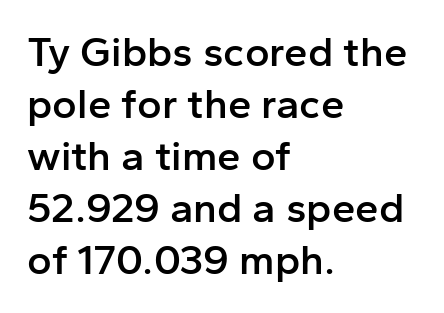
Q: Is the text bold? A: Semi-bold.
Q: Is the text italic (slanted)? A: No, it is upright.
Q: Is the typeface a serif or a sans-serif typeface? A: Sans-serif.
Q: Is the text underlined? A: No.
Q: How is the paragraph aligned? A: Left-aligned.
Q: Is the spacing between letters normal or unusually wide? A: Normal.
Q: Width (condensed, normal, or wide)? A: Normal.
Q: Stroke contrast? A: Low.
Q: x-height? A: Medium.
Q: Monospaced? A: No.
